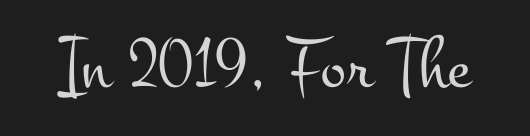
Q: Is the text bold? A: No.
Q: Is the text italic (slanted)? A: Yes.
Q: Is the text underlined? A: No.
Q: Is the spacing between letters normal or unusually wide? A: Normal.
Q: Width (condensed, normal, or wide)? A: Wide.
Q: Stroke contrast? A: Medium.
Q: x-height? A: Small.
Q: Monospaced? A: No.
